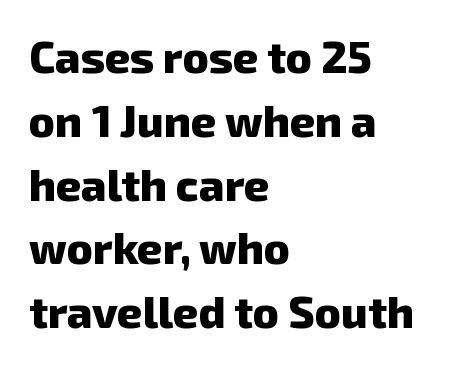
Glyph-to-glyph distance matches everyday printed text. Varying glyph widths throughout — classic text-font behaviour. The designer left line spacing at the default. Classification — sans serif. Underline: absent. If you drew a ruler down the left edge, every line would touch it.
